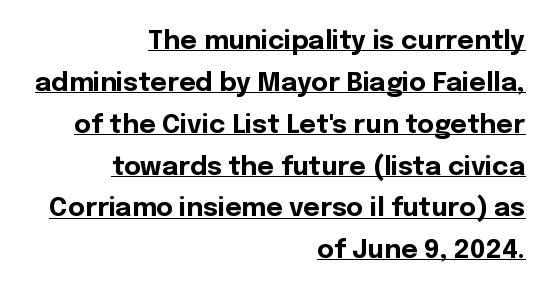
Q: Is the text bold? A: Yes.
Q: Is the text italic (slanted)? A: No, it is upright.
Q: Is the text underlined? A: Yes.
Q: How is the paragraph aligned? A: Right-aligned.
Q: Is the spacing between letters normal or unusually wide? A: Normal.
Q: Is the spacing between lines tight, normal or loose? A: Normal.
